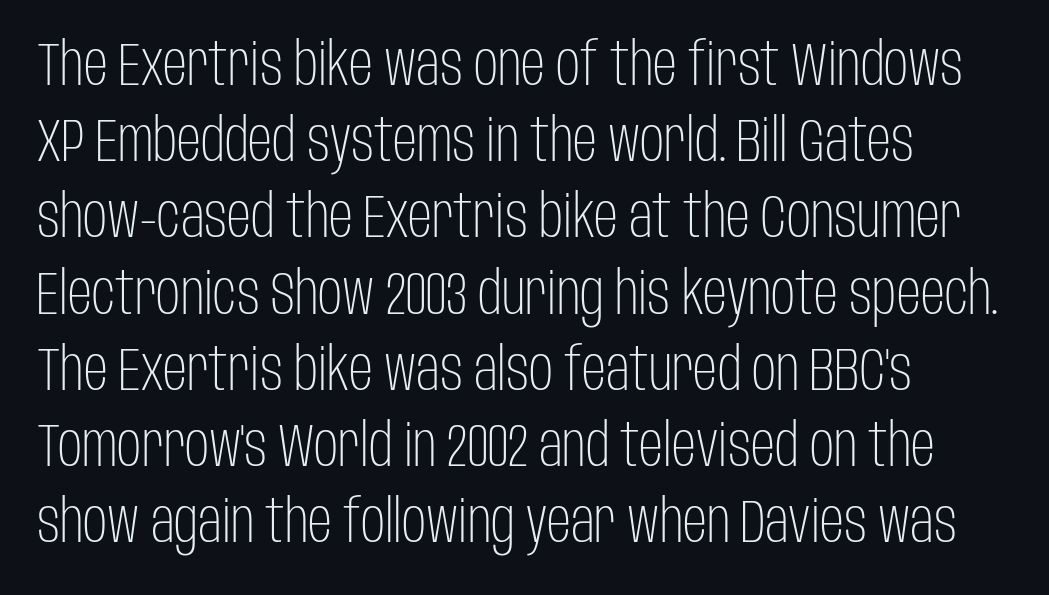
{"serif": "no", "italic": "no", "bold": "no", "weight": "light", "width": "condensed", "stroke_contrast": "low", "x_height": "large", "monospaced": "no", "underline": "no", "align": "left", "line_spacing": "normal", "line_spacing_ratio": 1.27, "letter_spacing": "normal", "letter_spacing_em": 0.0, "glyph_px": 60}
